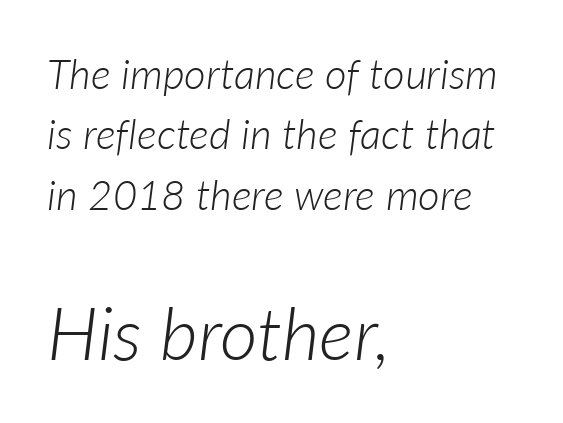
{"italic": "yes", "lean": "right", "slant_degrees": 7, "bold": "no", "weight": "light", "width": "normal", "stroke_contrast": "low", "x_height": "medium", "monospaced": "no", "underline": "no", "align": "left", "line_spacing": "normal", "line_spacing_ratio": 1.44, "letter_spacing": "normal", "letter_spacing_em": 0.0, "larger_block": "second", "size_ratio": 1.74, "glyph_px": 73}
